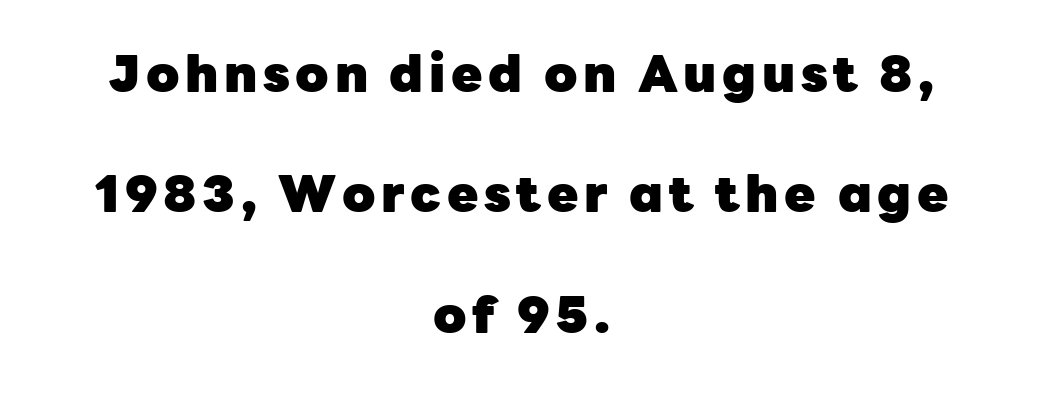
The image shows 51 px heavy sans-serif type, upright; set centered, loose line spacing (2.36x), not underlined; low stroke contrast and a medium x-height.
